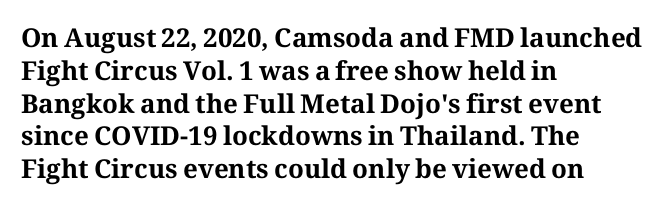
The image shows 26 px bold type, upright; set left-aligned, normal line spacing (1.26x), normal letter spacing, not underlined.
